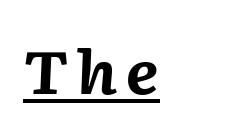
Q: Is the text bold? A: Yes.
Q: Is the text italic (slanted)? A: Yes, it leans right by about 2 degrees.
Q: Is the text underlined? A: Yes.
Q: How is the paragraph aligned? A: Left-aligned.
Q: Width (condensed, normal, or wide)? A: Normal.
Q: Stroke contrast? A: Medium.
Q: x-height? A: Medium.
Q: Monospaced? A: No.
